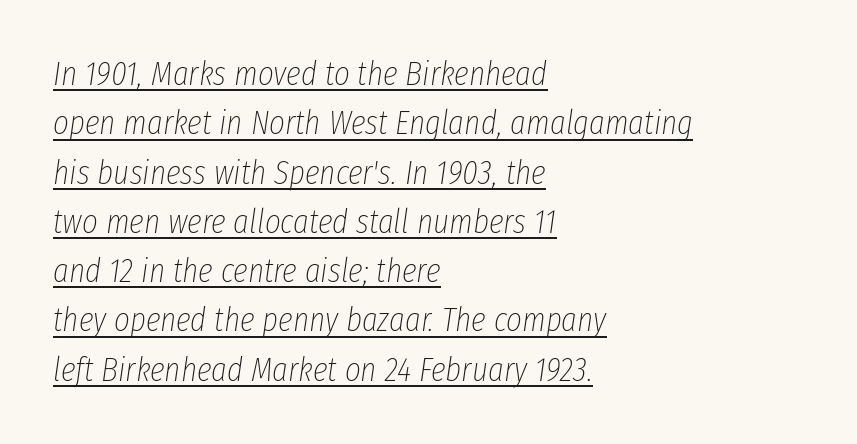
These lines stack with their left ends in a neat column. The passage shown is underscored from start to finish. The font is comparable to plain body text, perhaps lighter. Think of a printed novel: that variable character pitch is what you see here. You could call the tracking neutral — neither tight nor loose.
